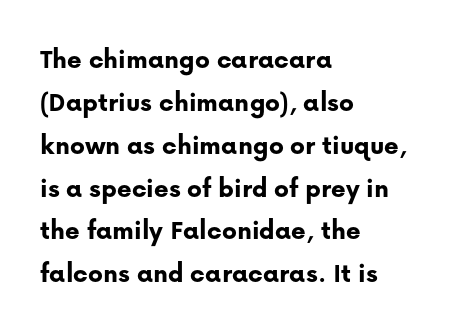
The image shows 28 px bold sans-serif type, upright; set left-aligned, normal line spacing (1.53x), normal letter spacing, not underlined; low stroke contrast and a medium x-height.
